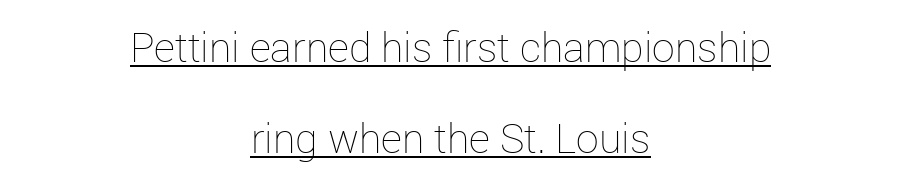
The image shows 41 px thin type, upright; set centered, loose line spacing (2.22x), normal letter spacing, underlined; low stroke contrast and a medium x-height.
